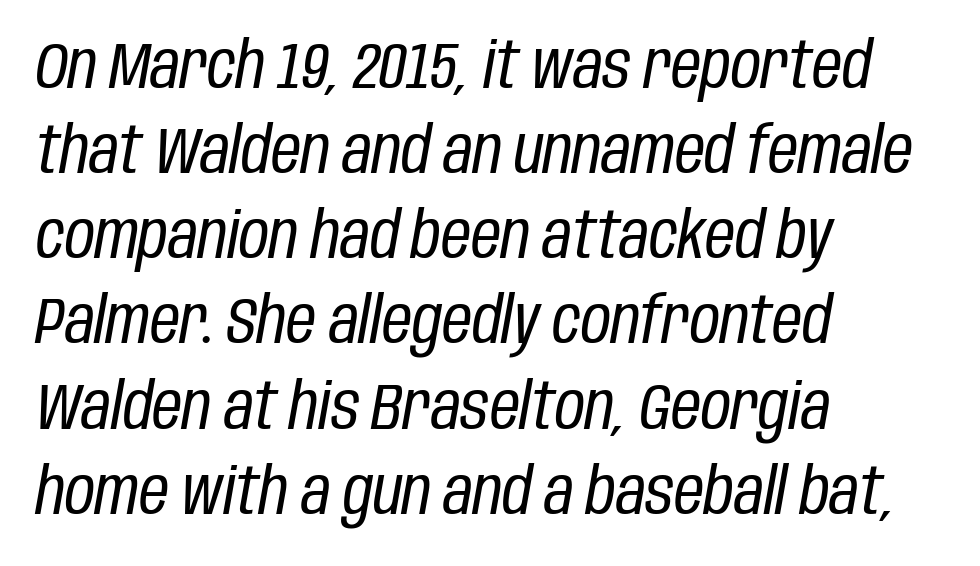
{"italic": "yes", "lean": "right", "slant_degrees": 10, "bold": "no", "weight": "regular", "width": "condensed", "stroke_contrast": "low", "x_height": "large", "monospaced": "no", "underline": "no", "align": "left", "line_spacing": "normal", "line_spacing_ratio": 1.31, "letter_spacing": "normal", "letter_spacing_em": 0.0, "glyph_px": 65}
